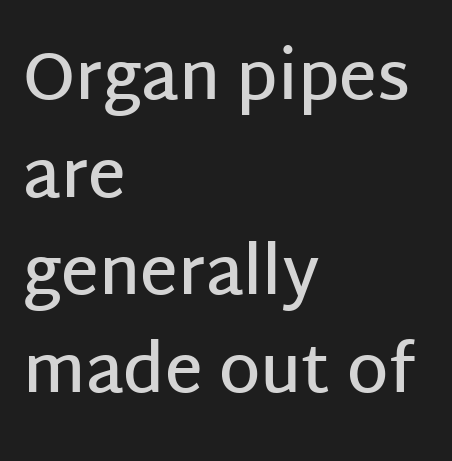
The gaps between neighbouring characters are ordinary and unremarkable. Ordinary non-slanted type is in use. All the whitespace from short lines collects on the right. Looks like regular typesetting: each glyph gets only the width it needs. This rendering features lettering with no underline.
